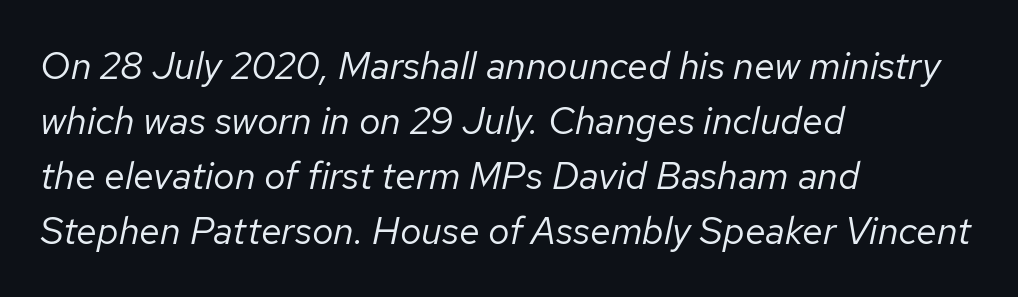
Q: Is the text bold? A: No.
Q: Is the text italic (slanted)? A: Yes, it leans right by about 12 degrees.
Q: Is the text underlined? A: No.
Q: How is the paragraph aligned? A: Left-aligned.
Q: Is the spacing between letters normal or unusually wide? A: Normal.
Q: Is the spacing between lines tight, normal or loose? A: Normal.
Q: Width (condensed, normal, or wide)? A: Normal.
Q: Stroke contrast? A: Low.
Q: x-height? A: Medium.
Q: Monospaced? A: No.
